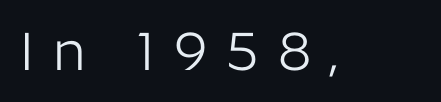
Caption: face not bold, strokes unweighted. Short note: letters widely spaced. The rendering uses natural spacing where letterforms have individual widths. Note: no serifs on the glyphs. Posture: vertical. Check the space under the baseline: it is left empty.
